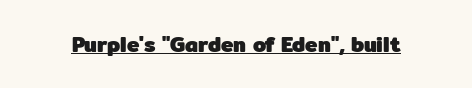
Q: Is the text bold? A: Yes.
Q: Is the text italic (slanted)? A: No, it is upright.
Q: Is the text underlined? A: Yes.
Q: Is the spacing between letters normal or unusually wide? A: Normal.
